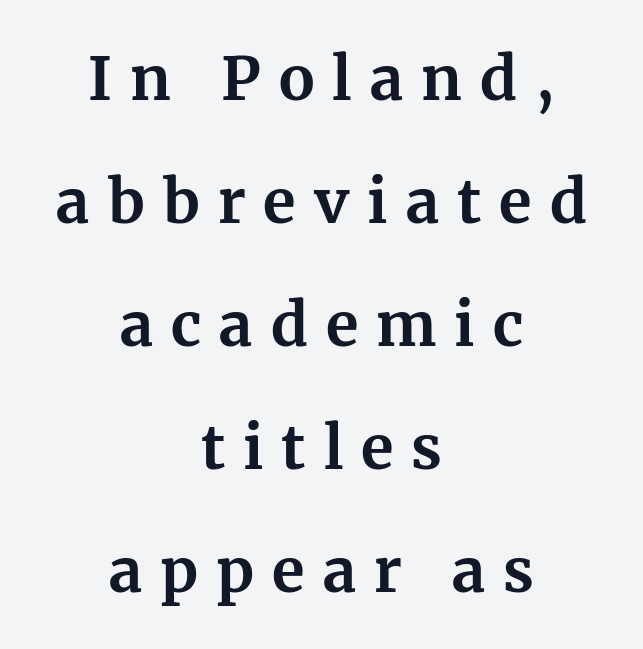
Stroke thickness is high; the sample reads as a true bold. The rendering shows small feet on the letterforms — a serif design. Letter spacing: wide. One glance says open: line gaps are wider than usual. Unmarked baselines from the first word to the last. Typeset on center — no edge is straight.
